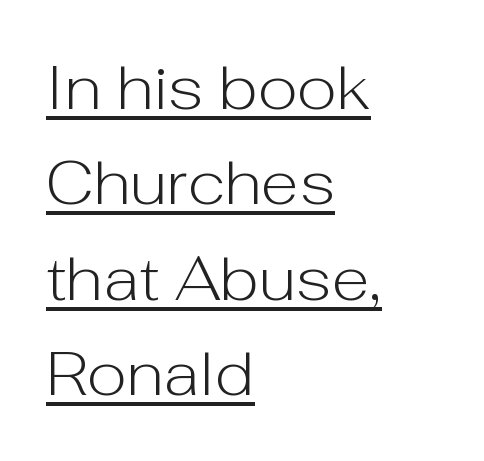
{"serif": "no", "italic": "no", "bold": "no", "weight": "light", "width": "normal", "stroke_contrast": "low", "x_height": "medium", "monospaced": "no", "underline": "yes", "align": "left", "line_spacing": "normal", "line_spacing_ratio": 1.54, "letter_spacing": "normal", "letter_spacing_em": 0.0, "glyph_px": 62}
